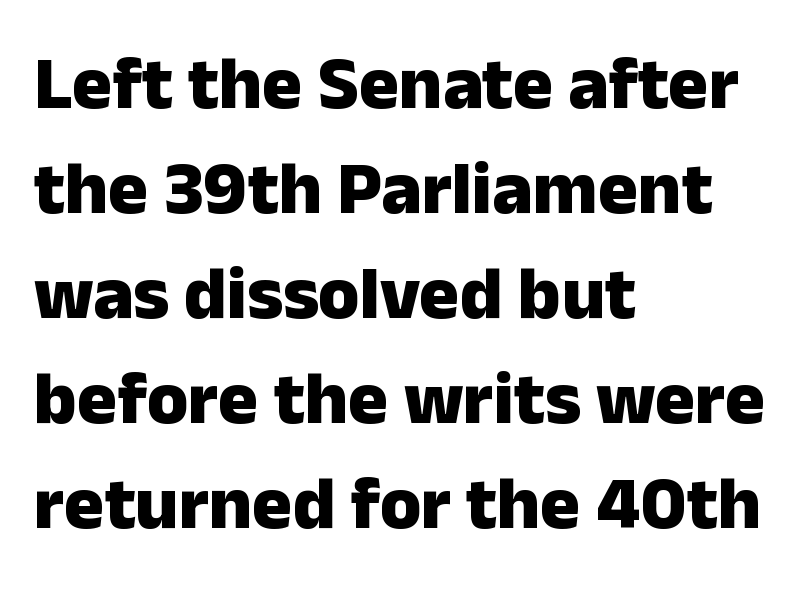
The image shows 75 px heavy sans-serif type, upright; set left-aligned, normal line spacing (1.4x), normal letter spacing, not underlined; low stroke contrast and a medium x-height.
